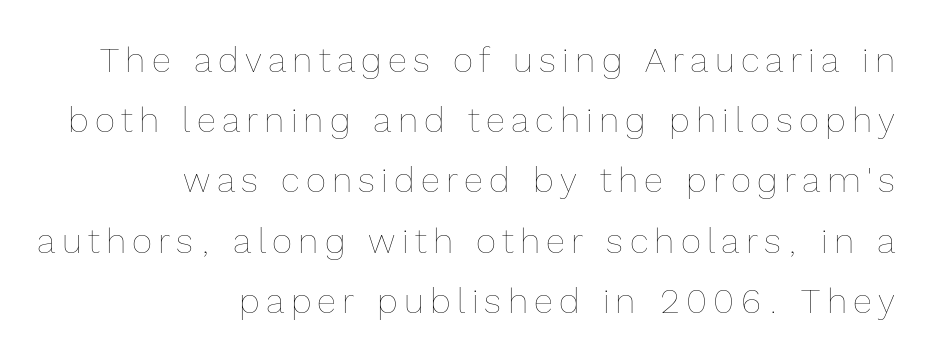
{"italic": "no", "bold": "no", "weight": "thin", "width": "normal", "x_height": "medium", "monospaced": "no", "underline": "no", "align": "right", "line_spacing_ratio": 1.72, "glyph_px": 35}
